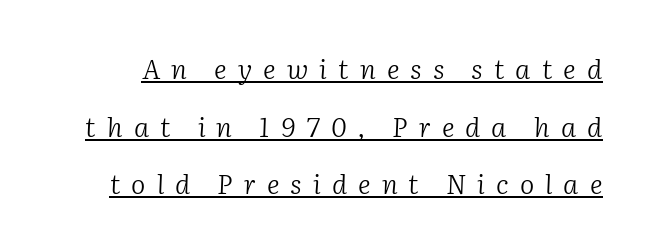
Whoever set this chose breathing room over compactness in the vertical rhythm. Tracking value appears strongly positive — letters spread wide. Every word sits above its own underline. Stem width sits at or under what a default text font uses. Italic: yes, the glyphs are oblique.
